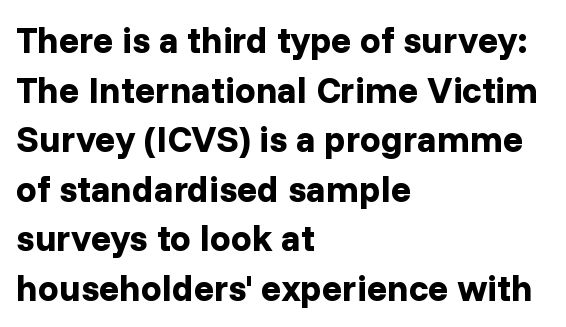
Q: Is the text bold? A: Yes.
Q: Is the text italic (slanted)? A: No, it is upright.
Q: Is the typeface a serif or a sans-serif typeface? A: Sans-serif.
Q: Is the text underlined? A: No.
Q: How is the paragraph aligned? A: Left-aligned.
Q: Is the spacing between letters normal or unusually wide? A: Normal.
Q: Is the spacing between lines tight, normal or loose? A: Normal.
Q: Width (condensed, normal, or wide)? A: Normal.
Q: Stroke contrast? A: Low.
Q: x-height? A: Medium.
Q: Monospaced? A: No.
